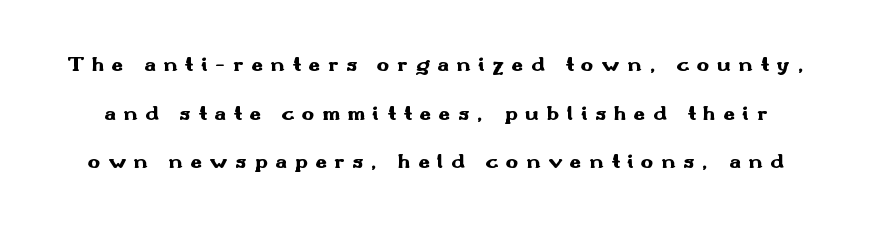
{"italic": "no", "bold": "yes", "underline": "no", "line_spacing": "loose", "line_spacing_ratio": 2.31, "letter_spacing": "wide", "letter_spacing_em": 0.36, "glyph_px": 21}
